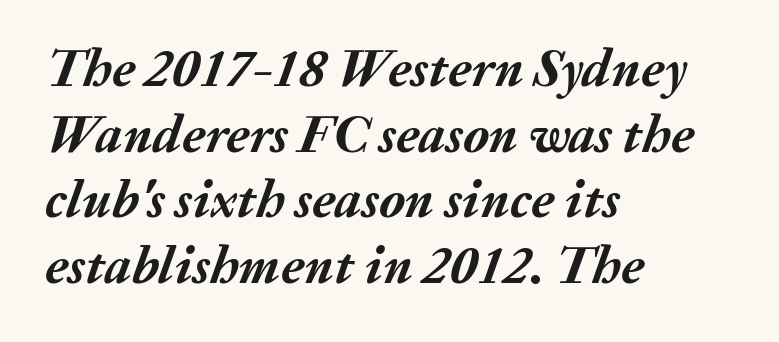
{"italic": "yes", "lean": "right", "slant_degrees": 20, "bold": "yes", "weight": "semibold", "width": "normal", "stroke_contrast": "medium", "x_height": "medium", "monospaced": "no", "underline": "no", "align": "left", "line_spacing_ratio": 1.24, "letter_spacing": "normal", "letter_spacing_em": 0.0, "glyph_px": 53}
